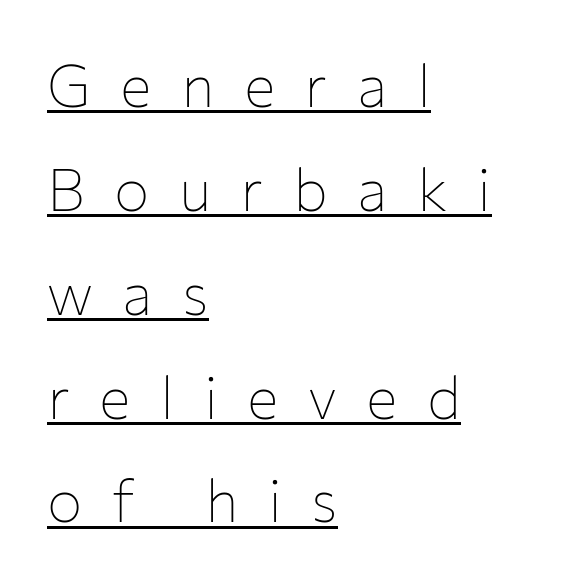
Q: Is the text bold? A: No.
Q: Is the text italic (slanted)? A: No, it is upright.
Q: Is the typeface a serif or a sans-serif typeface? A: Sans-serif.
Q: Is the text underlined? A: Yes.
Q: How is the paragraph aligned? A: Left-aligned.
Q: Is the spacing between letters normal or unusually wide? A: Unusually wide.
Q: Width (condensed, normal, or wide)? A: Normal.
Q: Stroke contrast? A: Low.
Q: x-height? A: Medium.
Q: Monospaced? A: No.
